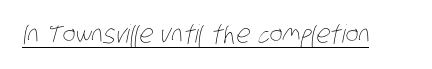
The image shows 25 px text type; set normal letter spacing, underlined.
